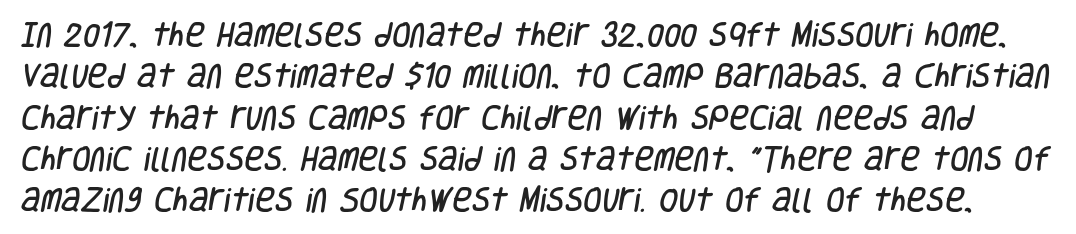
Q: Is the text underlined? A: No.
Q: Is the spacing between letters normal or unusually wide? A: Normal.
Q: Is the spacing between lines tight, normal or loose? A: Normal.
